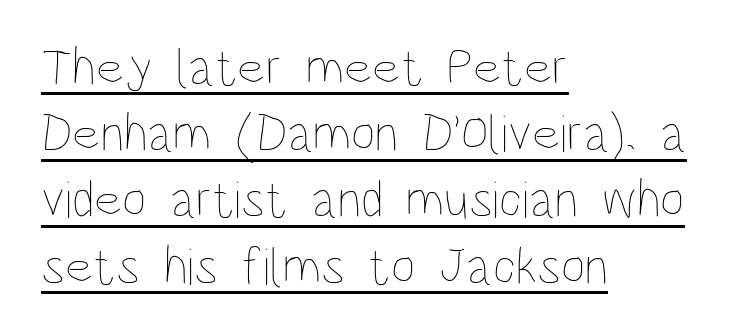
Rows of type keep a routine distance in the vertical direction. The typography opts for an upright posture over an oblique one. The strokes carry an ordinary text weight at most. Words appear dense and cohesive because spacing is normal. Note the varied advance widths — an 'i' is clearly narrower than an 'm'.
